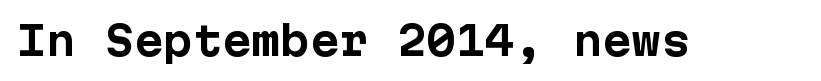
Q: Is the text bold? A: Yes.
Q: Is the text italic (slanted)? A: No, it is upright.
Q: Is the typeface a serif or a sans-serif typeface? A: Sans-serif.
Q: Is the text underlined? A: No.
Q: Is the spacing between letters normal or unusually wide? A: Normal.
Q: Width (condensed, normal, or wide)? A: Normal.
Q: Stroke contrast? A: Low.
Q: x-height? A: Medium.
